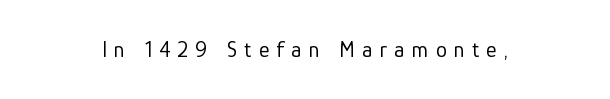
The image shows 22 px text type, upright; set unusually wide letter spacing (+0.33 em), not underlined.
